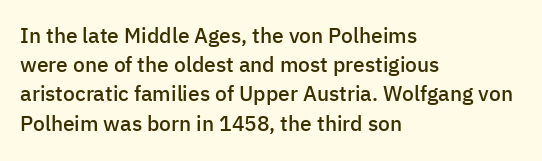
Q: Is the text bold? A: Semi-bold.
Q: Is the text italic (slanted)? A: No, it is upright.
Q: Is the text underlined? A: No.
Q: How is the paragraph aligned? A: Left-aligned.
Q: Is the spacing between letters normal or unusually wide? A: Normal.
Q: Is the spacing between lines tight, normal or loose? A: Normal.
